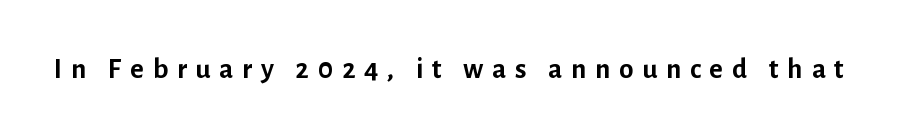
{"serif": "no", "italic": "no", "bold": "yes", "weight": "semibold", "width": "normal", "stroke_contrast": "low", "x_height": "medium", "monospaced": "no", "underline": "no", "letter_spacing": "wide", "letter_spacing_em": 0.3, "glyph_px": 29}
